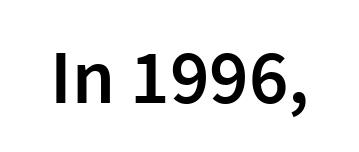
Q: Is the text bold? A: Semi-bold.
Q: Is the text italic (slanted)? A: No, it is upright.
Q: Is the typeface a serif or a sans-serif typeface? A: Sans-serif.
Q: Is the text underlined? A: No.
Q: Is the spacing between letters normal or unusually wide? A: Normal.
Q: Width (condensed, normal, or wide)? A: Normal.
Q: Stroke contrast? A: Low.
Q: x-height? A: Medium.
Q: Monospaced? A: No.
